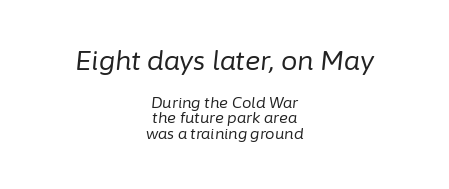
Q: Is the text bold? A: No.
Q: Is the text italic (slanted)? A: Yes, it leans right by about 6 degrees.
Q: Is the text underlined? A: No.
Q: How is the paragraph aligned? A: Centered.
Q: Is the spacing between letters normal or unusually wide? A: Normal.
Q: Is the spacing between lines tight, normal or loose? A: Tight.
Q: Which block of text is set in a larger size, the first (top) or the second (bottom)? A: The first (top) one.
